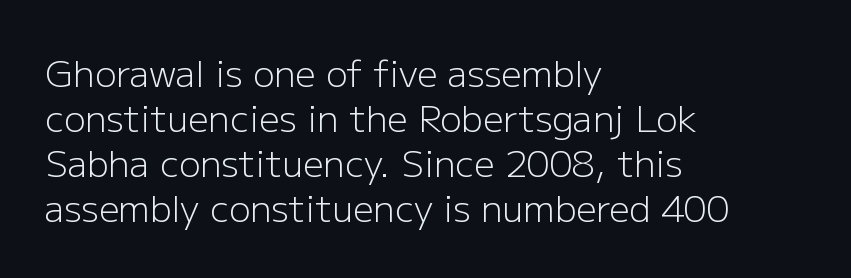
Is the letter spacing exaggerated? No — it looks like the ordinary default. All the whitespace from short lines collects on the right. Upright lettering throughout. The zone under the glyphs is completely vacant.
